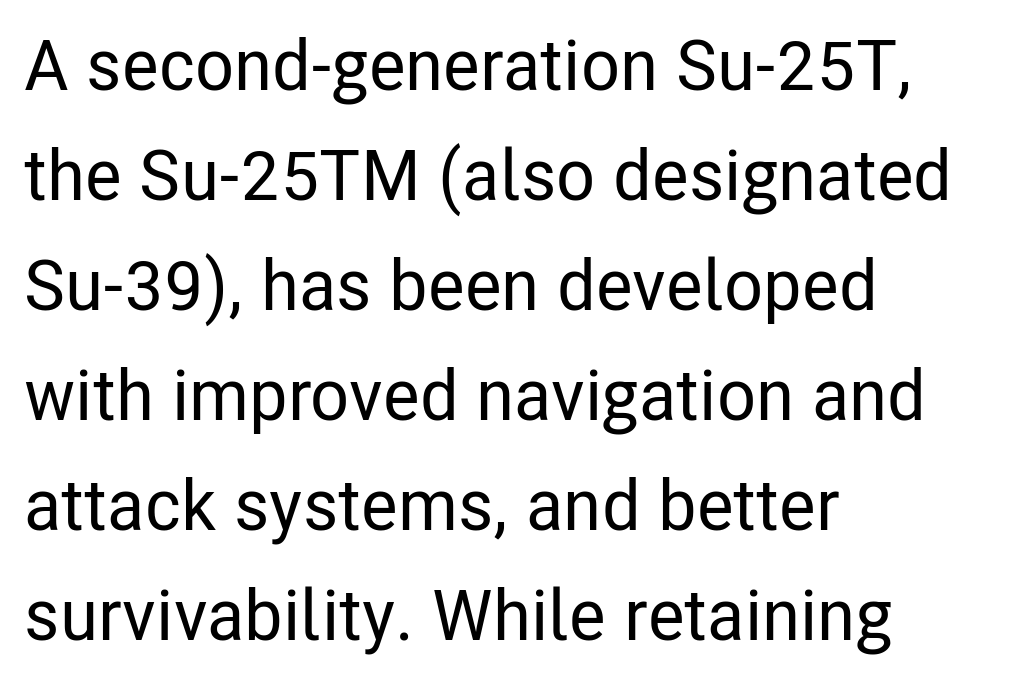
Type without underlining. The setting favours the left margin, as ordinary paragraphs usually do. What stands out about the letter spacing? Nothing — it is the standard amount. Each letter keeps its own natural width here, so spacing adapts to shape. Evenly set lines give the paragraph a standard silhouette. Designer's note — italics off, roman on.
